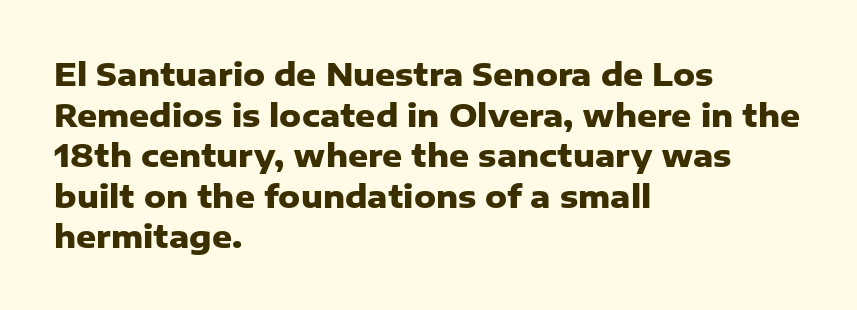
Does the leading feel generous? No, just average. Notice how thick the strokes are: this is what a full bold looks like. Font category for this specimen: sans-serif. The rag falls on the right side of this text block.
